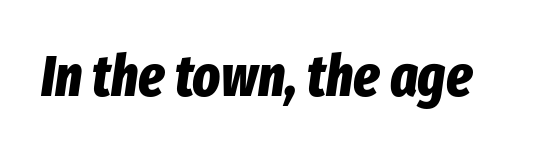
The image shows 58 px bold, condensed type, italic (leaning right); set normal letter spacing, not underlined; low stroke contrast and a medium x-height.
